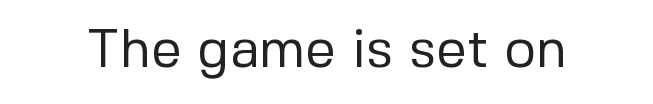
I'd call this a sans setting — the letters go barefoot. You could not count columns in this text — the font is proportionally spaced. No italicization has been applied; the sample stays upright. Is the stroke heavy? The answer is a plain regular-or-lighter.
